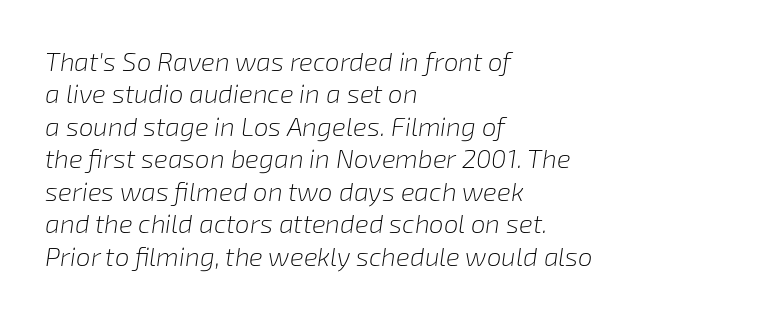
{"italic": "yes", "lean": "right", "slant_degrees": 8, "bold": "no", "underline": "no", "align": "left", "line_spacing": "normal", "line_spacing_ratio": 1.25, "letter_spacing": "normal", "letter_spacing_em": 0.0, "glyph_px": 26}
